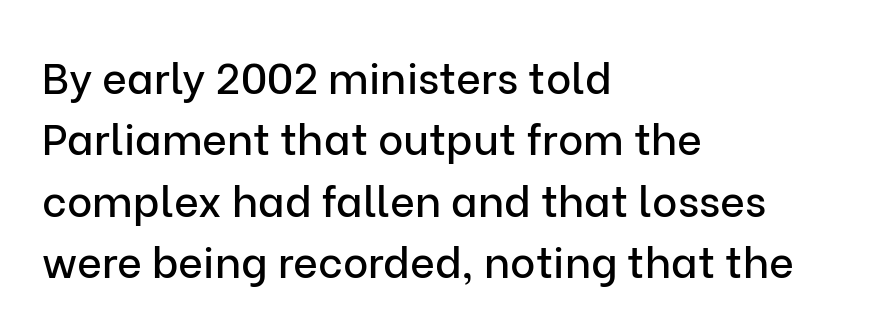
{"serif": "no", "italic": "no", "width": "normal", "stroke_contrast": "low", "x_height": "medium", "monospaced": "no", "underline": "no", "align": "left", "line_spacing": "normal", "line_spacing_ratio": 1.43, "letter_spacing": "normal", "letter_spacing_em": 0.0, "glyph_px": 43}
